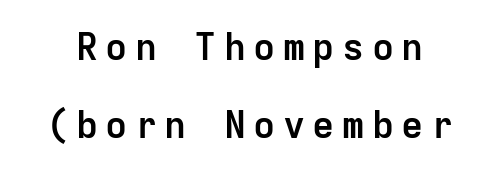
{"serif": "no", "italic": "no", "bold": "yes", "weight": "semibold", "width": "normal", "stroke_contrast": "low", "x_height": "medium", "monospaced": "yes", "underline": "no", "line_spacing": "loose", "line_spacing_ratio": 2.1, "letter_spacing": "wide", "letter_spacing_em": 0.2, "glyph_px": 37}
